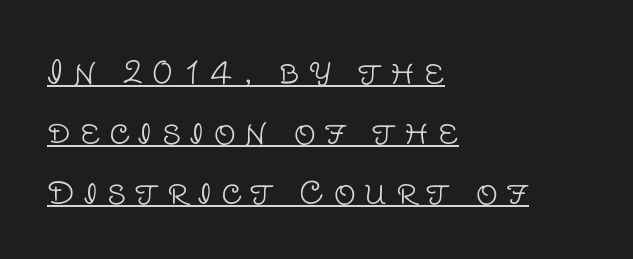
Is there an underline? Yes — a line sits under the letters. The passage shown stacks its lines with a broad gap. Does extra space separate the letters? Yes, quite a lot of it. Visually the block forms a straight wall on the left and a jagged coastline on the right.
